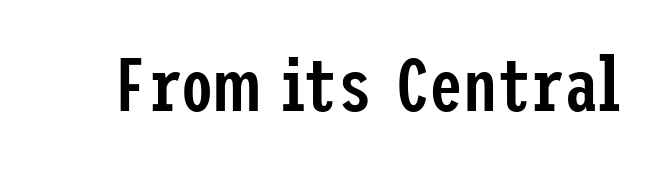
{"serif": "no", "italic": "no", "bold": "semi", "weight": "semibold", "width": "condensed", "stroke_contrast": "low", "x_height": "medium", "underline": "no", "letter_spacing": "normal", "letter_spacing_em": 0.0, "glyph_px": 76}
